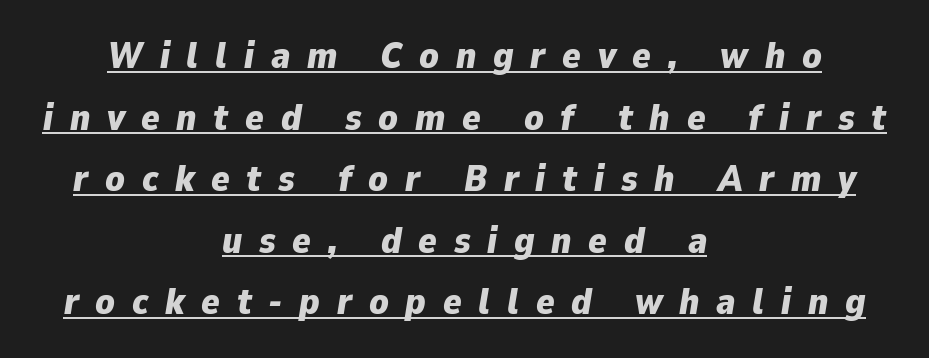
The image shows 38 px bold type, italic (leaning right); set centered, normal line spacing (1.62x), unusually wide letter spacing (+0.44 em), underlined; low stroke contrast and a medium x-height.
